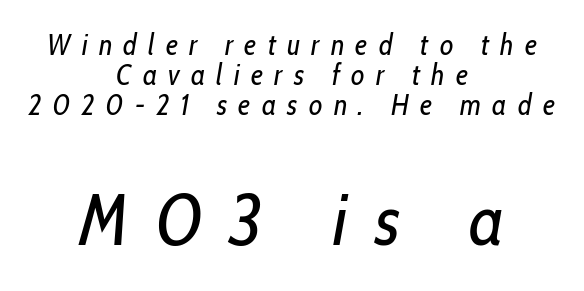
Every character sits at an angle, as italics do. Stems here are at most as thick as an everyday book face. Descenders hang freely into open space. A typesetter would call this proportional, since set widths differ per character.
